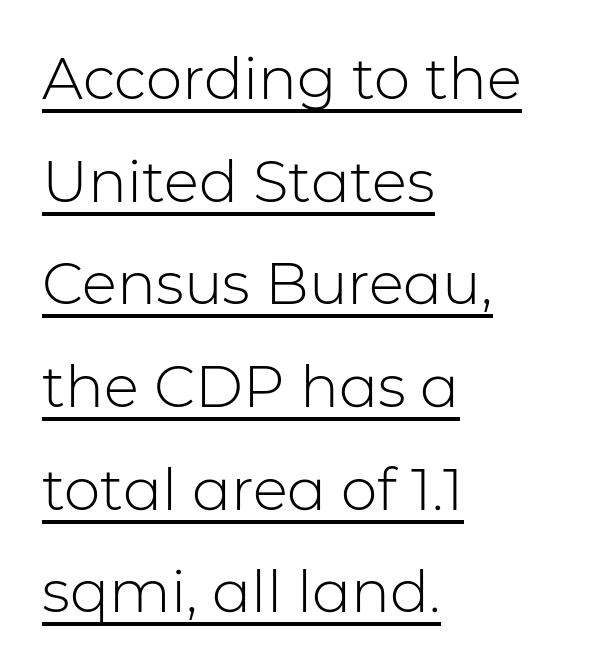
{"serif": "no", "italic": "no", "bold": "no", "weight": "light", "width": "normal", "stroke_contrast": "low", "x_height": "medium", "monospaced": "no", "underline": "yes", "align": "left", "line_spacing_ratio": 1.77, "letter_spacing": "normal", "letter_spacing_em": 0.0, "glyph_px": 58}
